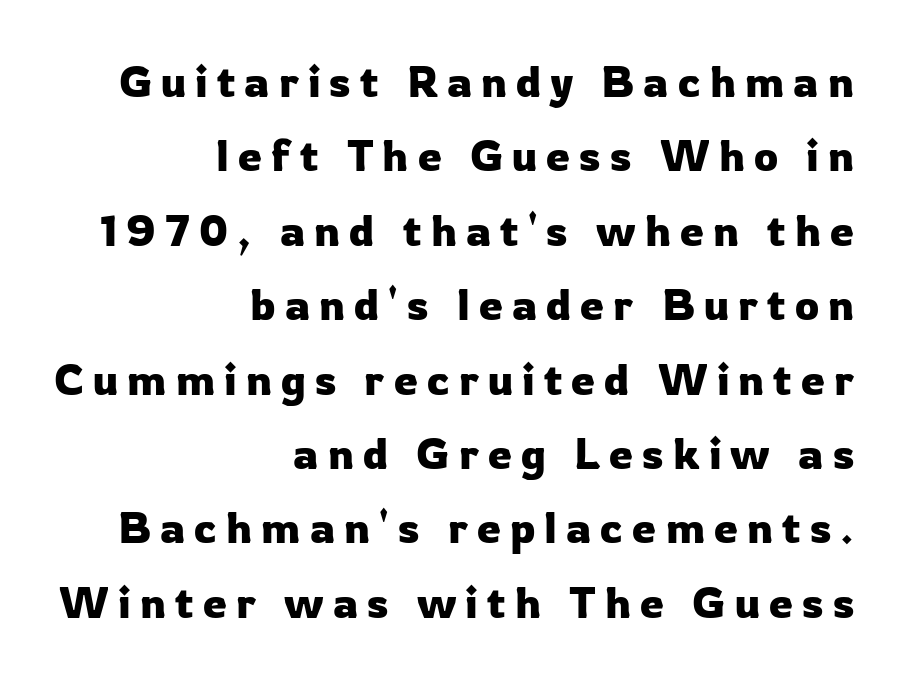
The image shows 43 px sans-serif type, upright; set right-aligned, line spacing 1.73x, unusually wide letter spacing (+0.21 em), not underlined; low stroke contrast and a medium x-height.
